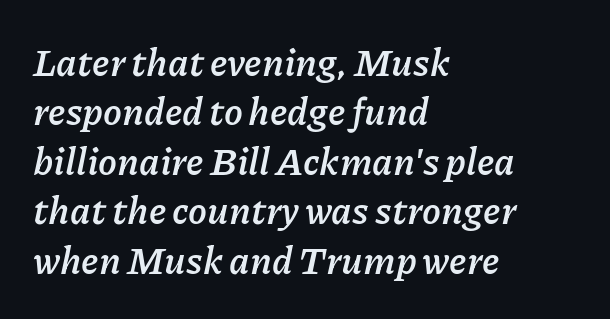
{"italic": "yes", "lean": "right", "slant_degrees": 11, "bold": "yes", "weight": "semibold", "width": "normal", "stroke_contrast": "low", "x_height": "medium", "monospaced": "no", "underline": "no", "align": "left", "line_spacing": "normal", "line_spacing_ratio": 1.3, "letter_spacing": "normal", "letter_spacing_em": 0.0, "glyph_px": 38}
